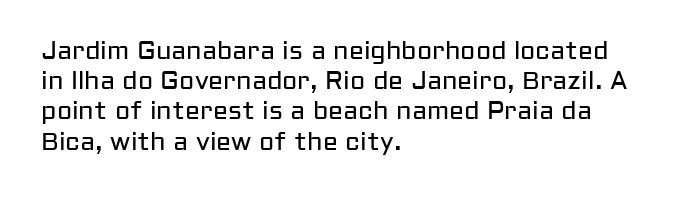
The image shows 25 px text type, upright; set left-aligned, line spacing 1.21x, normal letter spacing, not underlined.
